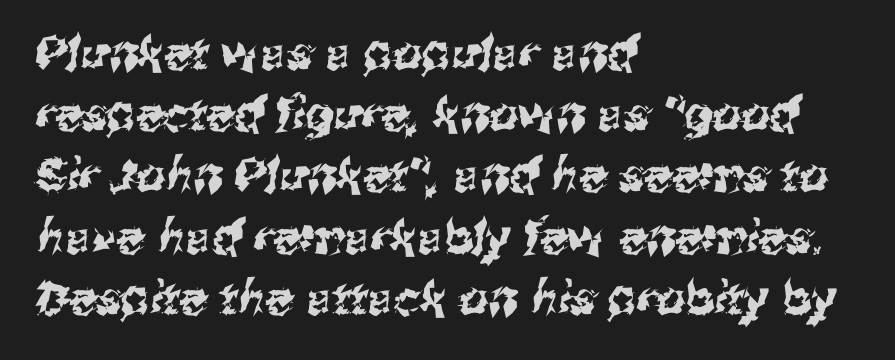
The glyphs in this specimen are sans serif. Beneath every word, the page is bare. Notice how the passage keeps a crisp vertical edge on the left only. Reading down the column, the eye jumps a familiar distance to each next line. Spacing verdict: proportional, widths tailored to each character. Standard letterfit; no display-style spreading of the glyphs.
